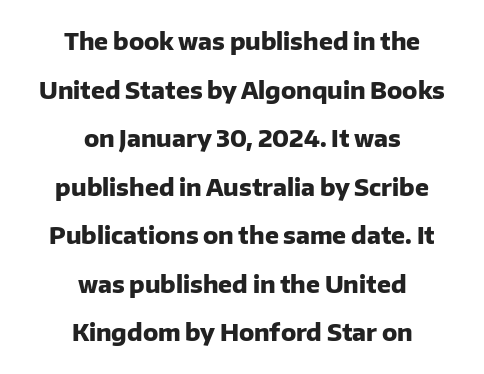
Q: Is the text bold? A: Yes.
Q: Is the text italic (slanted)? A: No, it is upright.
Q: Is the text underlined? A: No.
Q: How is the paragraph aligned? A: Centered.
Q: Is the spacing between letters normal or unusually wide? A: Normal.
Q: Is the spacing between lines tight, normal or loose? A: Loose.
